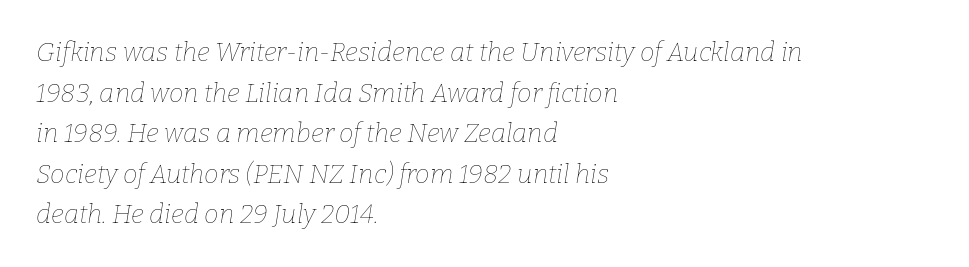
{"italic": "yes", "lean": "right", "slant_degrees": 9, "bold": "no", "underline": "no", "align": "left", "line_spacing": "normal", "line_spacing_ratio": 1.56, "letter_spacing": "normal", "letter_spacing_em": 0.0, "glyph_px": 26}
